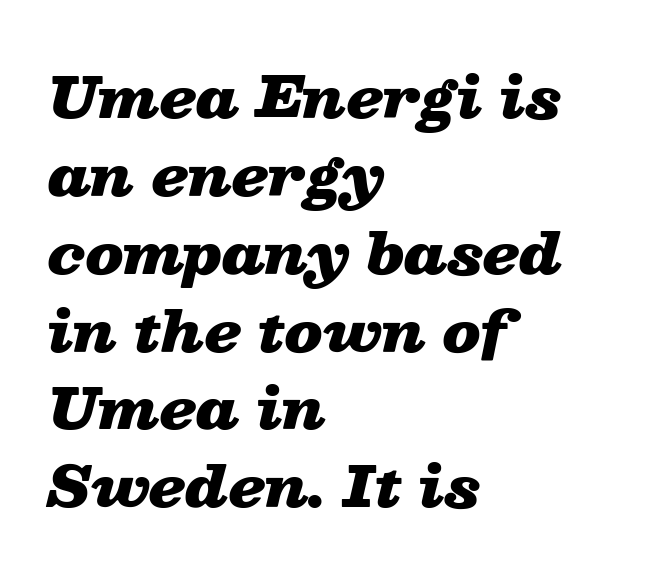
{"italic": "yes", "lean": "right", "slant_degrees": 13, "bold": "yes", "weight": "heavy", "width": "wide", "stroke_contrast": "low", "x_height": "medium", "monospaced": "no", "underline": "no", "align": "left", "line_spacing": "normal", "line_spacing_ratio": 1.39, "letter_spacing": "normal", "letter_spacing_em": 0.0, "glyph_px": 56}
